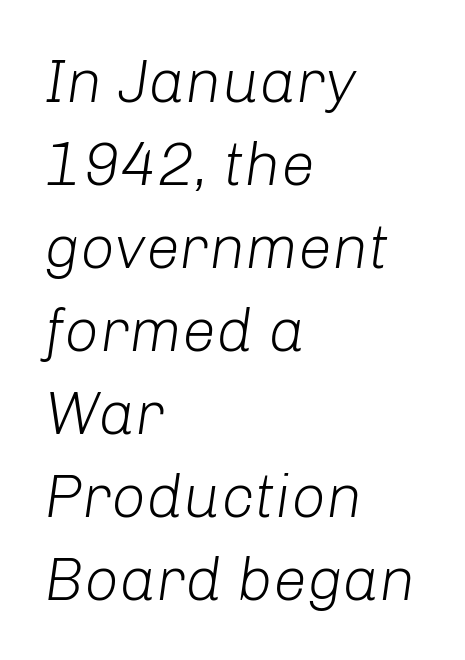
Nothing unusual about the tracking: characters are spaced as the font intends. The cut favours lightness, reaching ordinary text weight at its darkest. Regarding leading, the lines here are spaced in the standard way. Each letter keeps its own natural width here, so spacing adapts to shape.
